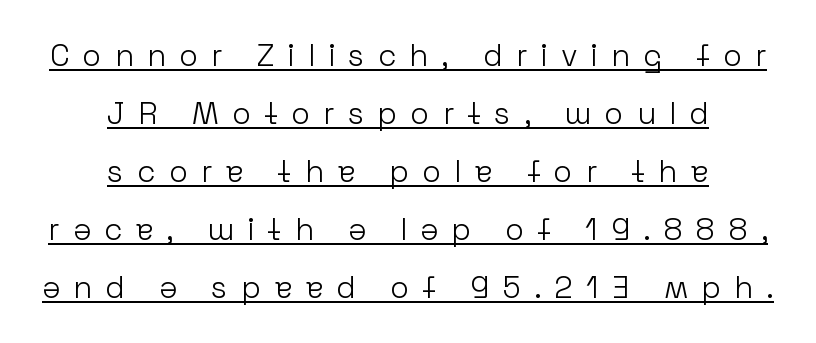
The strokes are not fattened; the text isn't bold. Spacing verdict: proportional, widths tailored to each character. Each line is balanced around a shared central axis. The tracking reads as deliberately expanded to a designer's eye. A typesetter would mark this as roman, not italic.
